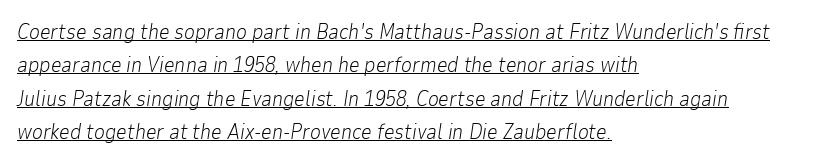
Q: Is the text bold? A: No.
Q: Is the text italic (slanted)? A: Yes, it leans right by about 9 degrees.
Q: Is the text underlined? A: Yes.
Q: How is the paragraph aligned? A: Left-aligned.
Q: Is the spacing between letters normal or unusually wide? A: Normal.
Q: Is the spacing between lines tight, normal or loose? A: Normal.
